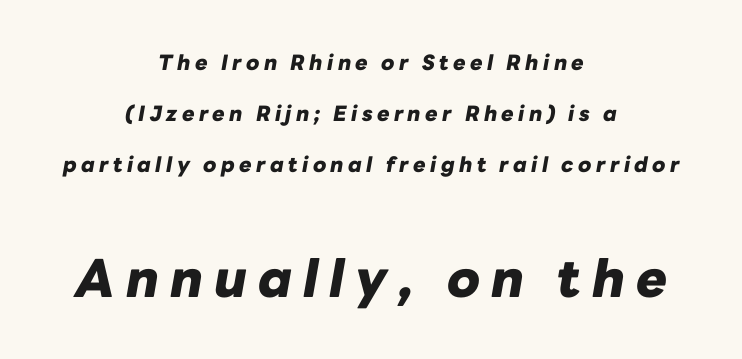
Q: Is the text bold? A: Yes.
Q: Is the text italic (slanted)? A: Yes, it leans right by about 10 degrees.
Q: Is the text underlined? A: No.
Q: How is the paragraph aligned? A: Centered.
Q: Is the spacing between letters normal or unusually wide? A: Unusually wide.
Q: Is the spacing between lines tight, normal or loose? A: Loose.
Q: Which block of text is set in a larger size, the first (top) or the second (bottom)? A: The second (bottom) one.
Q: Width (condensed, normal, or wide)? A: Normal.
Q: Stroke contrast? A: Low.
Q: x-height? A: Medium.
Q: Monospaced? A: No.
